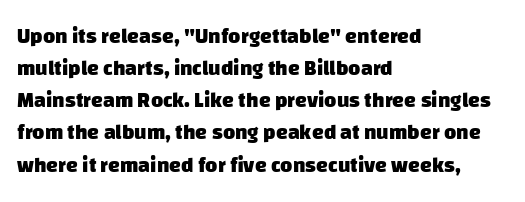
{"bold": "yes", "underline": "no", "align": "left", "line_spacing": "normal", "line_spacing_ratio": 1.53, "letter_spacing": "normal", "letter_spacing_em": 0.0, "glyph_px": 21}
